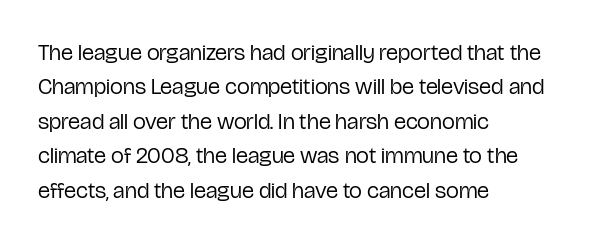
{"italic": "no", "bold": "no", "underline": "no", "align": "left", "line_spacing": "normal", "line_spacing_ratio": 1.5, "letter_spacing": "normal", "letter_spacing_em": 0.0, "glyph_px": 23}
